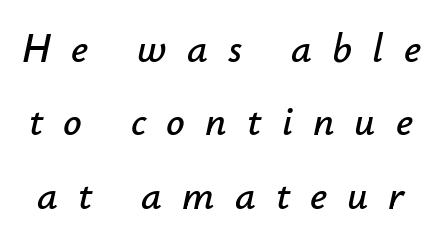
Q: Is the text italic (slanted)? A: Yes, it leans right by about 12 degrees.
Q: Is the text underlined? A: No.
Q: Is the spacing between letters normal or unusually wide? A: Unusually wide.
Q: Width (condensed, normal, or wide)? A: Normal.
Q: Stroke contrast? A: Low.
Q: x-height? A: Small.
Q: Monospaced? A: No.
